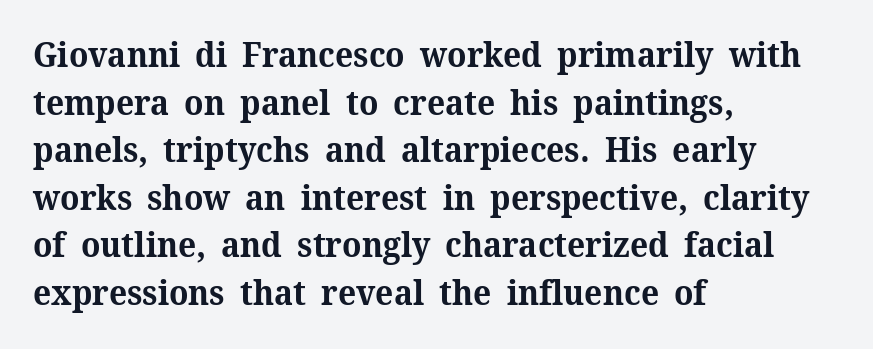
The image shows 34 px bold serif type, upright; set left-aligned, normal line spacing (1.4x), normal letter spacing, not underlined; medium stroke contrast and a medium x-height.
